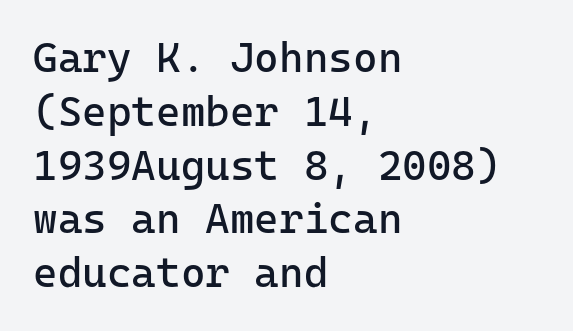
{"serif": "no", "italic": "no", "bold": "no", "weight": "regular", "width": "normal", "stroke_contrast": "low", "x_height": "medium", "underline": "no", "align": "left", "line_spacing": "normal", "line_spacing_ratio": 1.28, "letter_spacing": "normal", "letter_spacing_em": 0.0, "glyph_px": 42}
